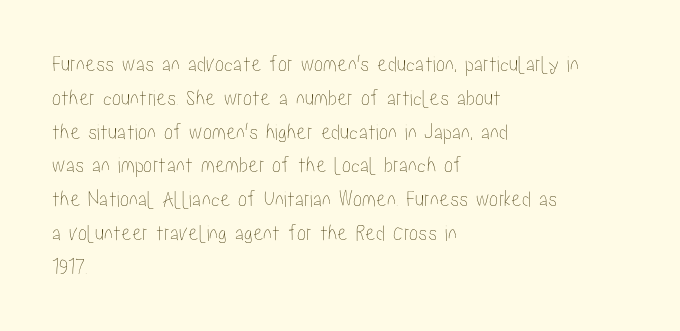
Q: Is the text italic (slanted)? A: No, it is upright.
Q: Is the text underlined? A: No.
Q: How is the paragraph aligned? A: Left-aligned.
Q: Is the spacing between letters normal or unusually wide? A: Normal.
Q: Is the spacing between lines tight, normal or loose? A: Normal.
